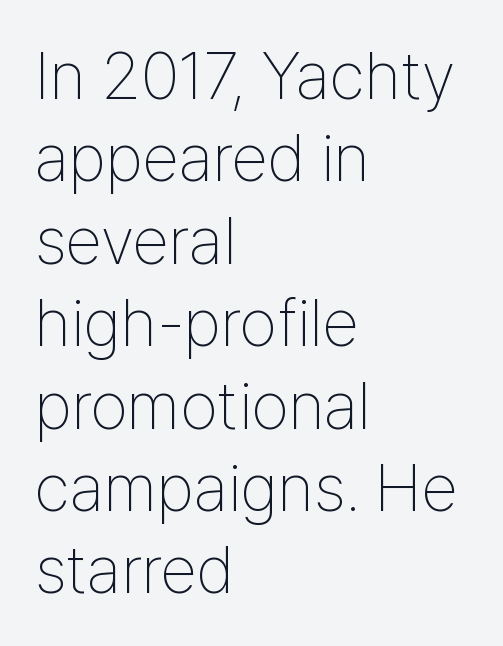
The image shows 67 px thin, condensed sans-serif type, upright; set left-aligned, line spacing 1.23x, normal letter spacing, not underlined; low stroke contrast and a medium x-height.
